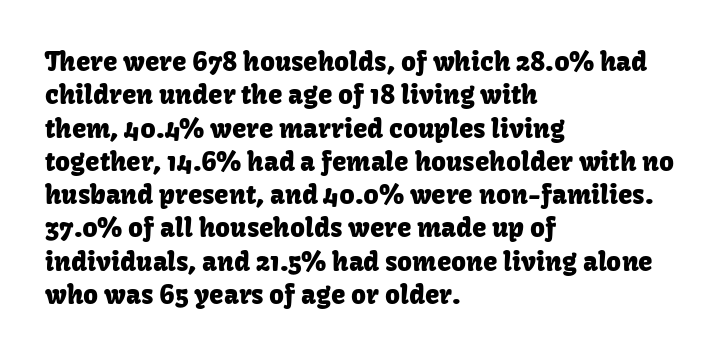
Q: Is the text italic (slanted)? A: No, it is upright.
Q: Is the text underlined? A: No.
Q: How is the paragraph aligned? A: Left-aligned.
Q: Is the spacing between letters normal or unusually wide? A: Normal.
Q: Is the spacing between lines tight, normal or loose? A: Normal.
